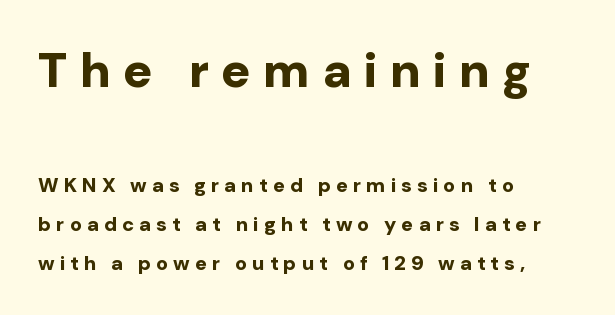
Q: Is the text bold? A: Yes.
Q: Is the text italic (slanted)? A: No, it is upright.
Q: Is the typeface a serif or a sans-serif typeface? A: Sans-serif.
Q: Is the text underlined? A: No.
Q: How is the paragraph aligned? A: Left-aligned.
Q: Is the spacing between letters normal or unusually wide? A: Unusually wide.
Q: Is the spacing between lines tight, normal or loose? A: Loose.
Q: Which block of text is set in a larger size, the first (top) or the second (bottom)? A: The first (top) one.
Q: Width (condensed, normal, or wide)? A: Normal.
Q: Stroke contrast? A: Low.
Q: x-height? A: Medium.
Q: Monospaced? A: No.
